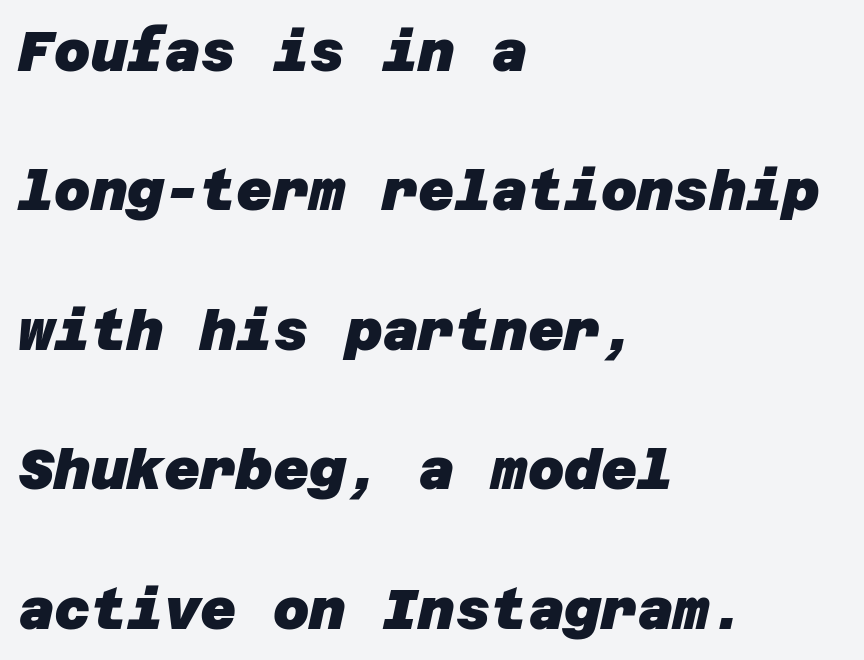
Q: Is the text bold? A: Yes.
Q: Is the typeface a serif or a sans-serif typeface? A: Sans-serif.
Q: Is the text underlined? A: No.
Q: How is the paragraph aligned? A: Left-aligned.
Q: Is the spacing between letters normal or unusually wide? A: Normal.
Q: Is the spacing between lines tight, normal or loose? A: Loose.
Q: Width (condensed, normal, or wide)? A: Normal.
Q: Stroke contrast? A: Low.
Q: x-height? A: Large.
